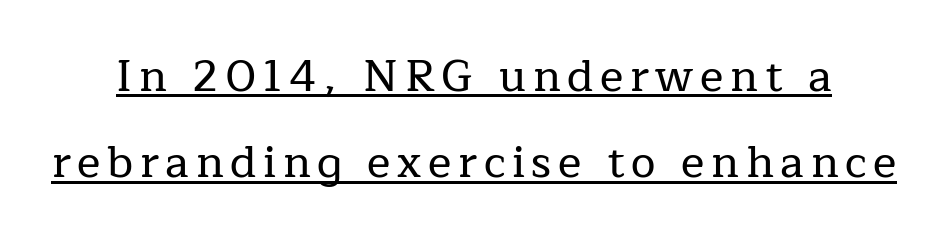
The image shows 44 px serif type, upright; set loose line spacing (1.96x), underlined; low stroke contrast and a medium x-height.
